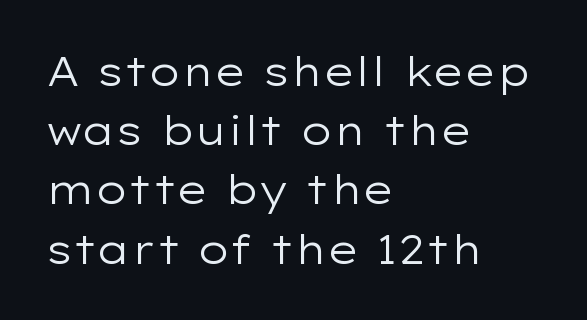
{"serif": "no", "italic": "no", "bold": "no", "weight": "regular", "width": "wide", "stroke_contrast": "low", "x_height": "medium", "monospaced": "no", "underline": "no", "align": "left", "line_spacing": "normal", "line_spacing_ratio": 1.48, "letter_spacing": "normal", "letter_spacing_em": 0.0, "glyph_px": 40}
